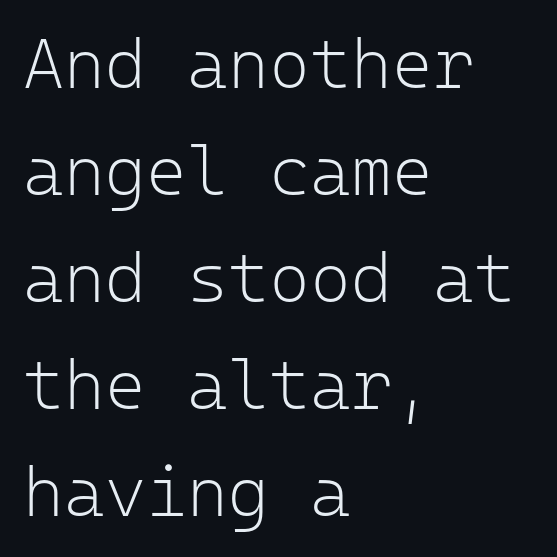
Q: Is the text bold? A: No.
Q: Is the text italic (slanted)? A: No, it is upright.
Q: Is the typeface a serif or a sans-serif typeface? A: Sans-serif.
Q: Is the text underlined? A: No.
Q: How is the paragraph aligned? A: Left-aligned.
Q: Is the spacing between letters normal or unusually wide? A: Normal.
Q: Is the spacing between lines tight, normal or loose? A: Normal.
Q: Width (condensed, normal, or wide)? A: Normal.
Q: Stroke contrast? A: Low.
Q: x-height? A: Medium.
Q: Monospaced? A: Yes.
